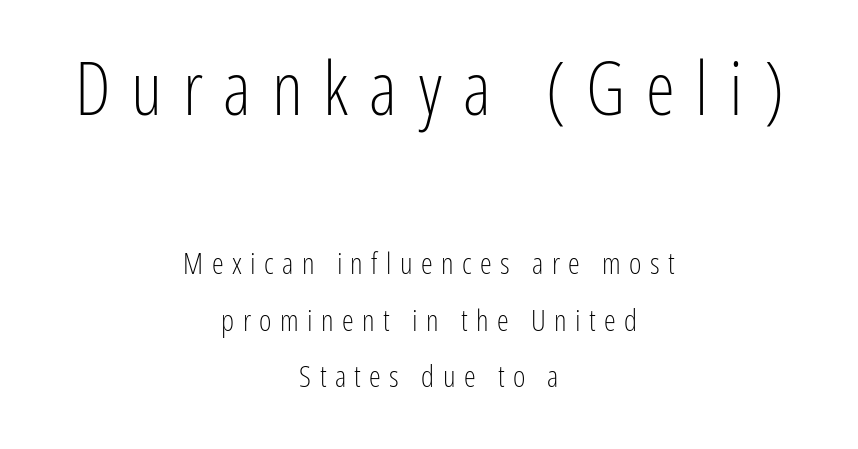
The image shows 74 px light, condensed sans-serif type, upright; set centered, line spacing 1.89x, unusually wide letter spacing (+0.28 em), not underlined; the first (top) block is 2.47x larger; low stroke contrast and a medium x-height.
